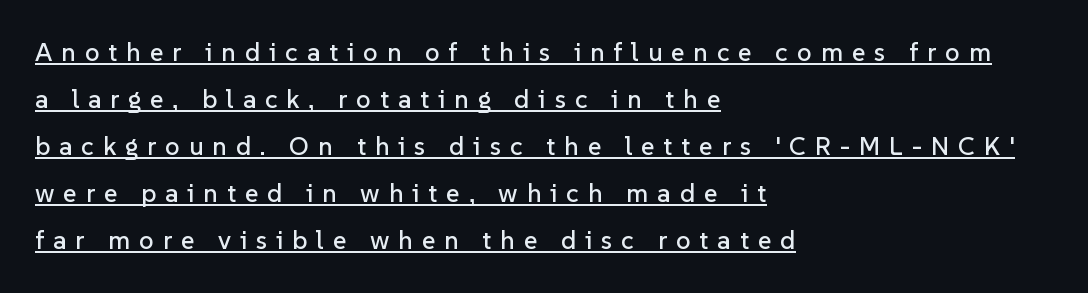
{"italic": "no", "underline": "yes", "align": "left", "line_spacing_ratio": 1.81, "letter_spacing": "wide", "letter_spacing_em": 0.34, "glyph_px": 26}
